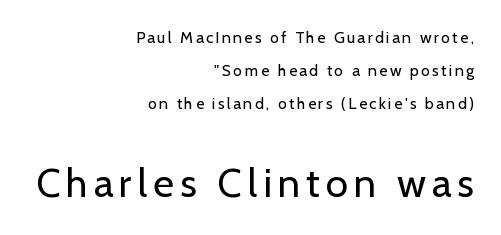
Q: Is the text bold? A: No.
Q: Is the text italic (slanted)? A: No, it is upright.
Q: Is the typeface a serif or a sans-serif typeface? A: Sans-serif.
Q: Is the text underlined? A: No.
Q: How is the paragraph aligned? A: Right-aligned.
Q: Is the spacing between lines tight, normal or loose? A: Loose.
Q: Which block of text is set in a larger size, the first (top) or the second (bottom)? A: The second (bottom) one.
Q: Width (condensed, normal, or wide)? A: Normal.
Q: Stroke contrast? A: Low.
Q: x-height? A: Medium.
Q: Monospaced? A: No.
